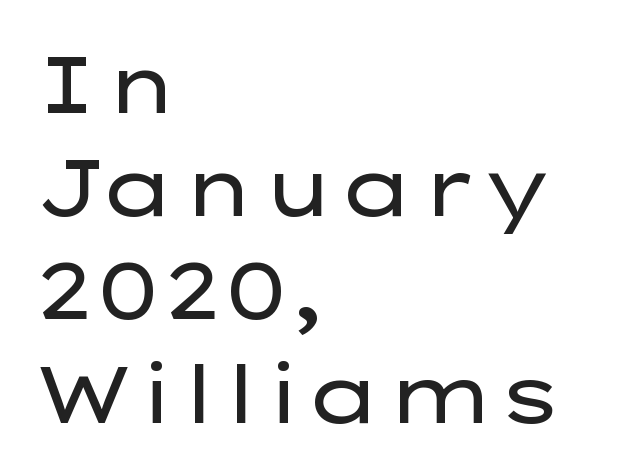
{"serif": "no", "italic": "no", "bold": "no", "weight": "regular", "width": "wide", "stroke_contrast": "low", "x_height": "medium", "monospaced": "no", "underline": "no", "align": "left", "line_spacing": "normal", "line_spacing_ratio": 1.29, "letter_spacing": "normal", "letter_spacing_em": 0.0, "glyph_px": 80}
